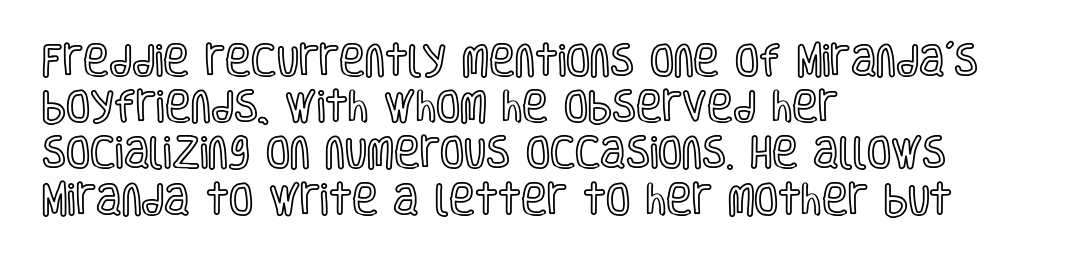
The image shows 35 px condensed type, upright; set left-aligned, normal line spacing (1.32x), normal letter spacing, not underlined; a large x-height.
